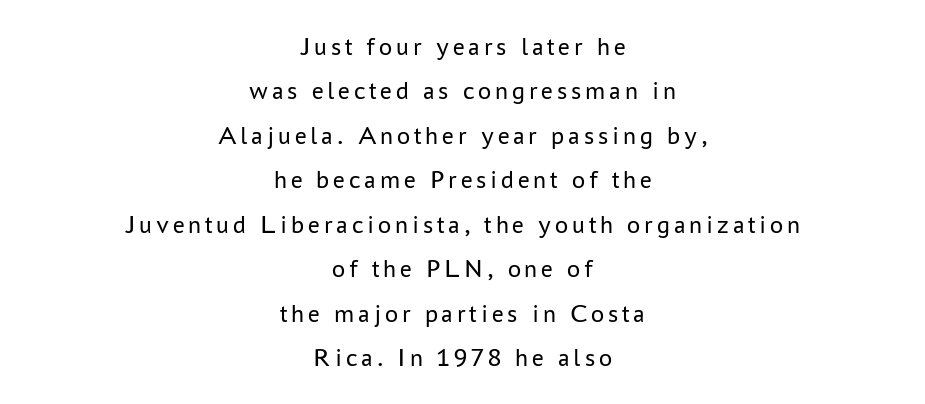
Alignment: centered. Each row of text sits above clean, open space. In terms of posture, this sample is upright. The typesetting does not lean heavy: it is not bold.
